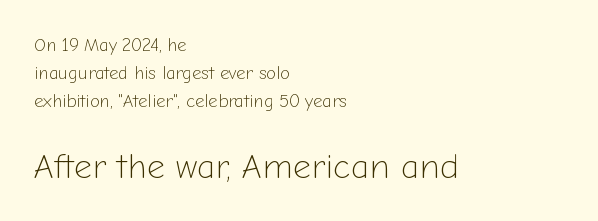
Q: Is the text bold? A: No.
Q: Is the text italic (slanted)? A: No, it is upright.
Q: Is the typeface a serif or a sans-serif typeface? A: Sans-serif.
Q: Is the text underlined? A: No.
Q: How is the paragraph aligned? A: Left-aligned.
Q: Is the spacing between letters normal or unusually wide? A: Normal.
Q: Is the spacing between lines tight, normal or loose? A: Normal.
Q: Which block of text is set in a larger size, the first (top) or the second (bottom)? A: The second (bottom) one.
Q: Width (condensed, normal, or wide)? A: Normal.
Q: Stroke contrast? A: Low.
Q: x-height? A: Medium.
Q: Monospaced? A: No.
